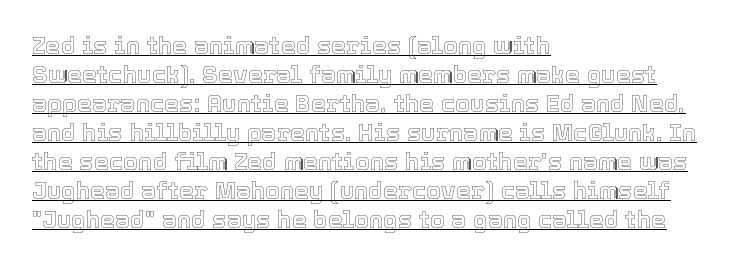
The image shows 24 px text type, upright; set left-aligned, line spacing 1.21x, normal letter spacing, underlined.
